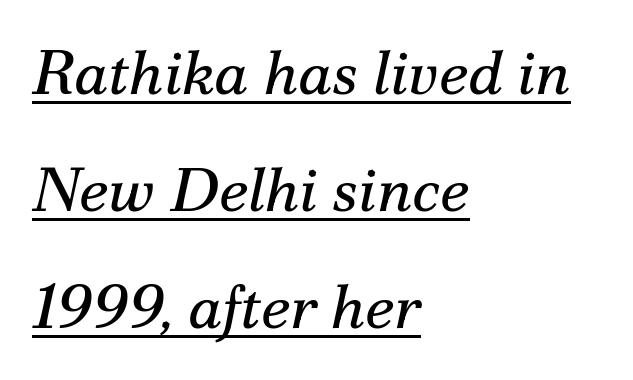
The image shows 62 px regular-weight serif type, italic (leaning right); set left-aligned, line spacing 1.89x, normal letter spacing, underlined; medium stroke contrast and a small x-height.
